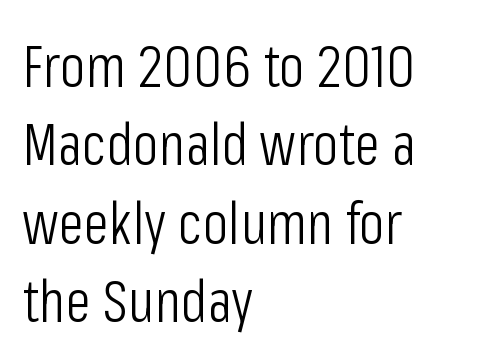
Every row of glyphs begins at an identical x-position on the left. The type is set solid horizontally, with unmodified tracking. Unmarked baselines from the first word to the last. Tall strokes in this sample are plumb rather than angled.
